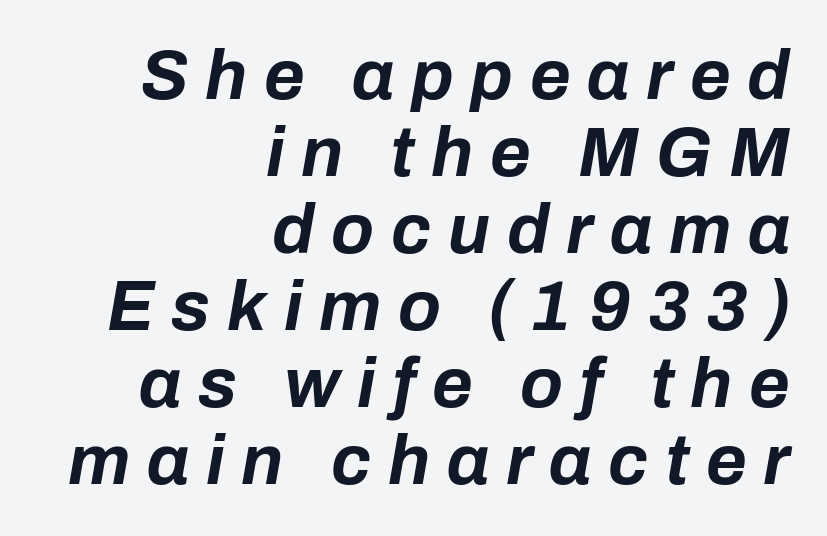
The image shows 70 px bold type, italic (leaning right); set right-aligned, tight line spacing (1.1x), unusually wide letter spacing (+0.24 em), not underlined; low stroke contrast and a medium x-height.
